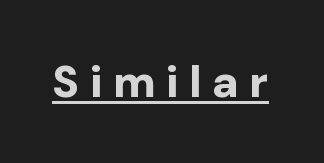
Thick stems and heavy bowls — unmistakably bold. In designer terms, the underline attribute is active on this setting. Nope, no serifs anywhere on these letters. The rendering uses natural spacing where letterforms have individual widths. Rendered with straight, roman letterforms.
